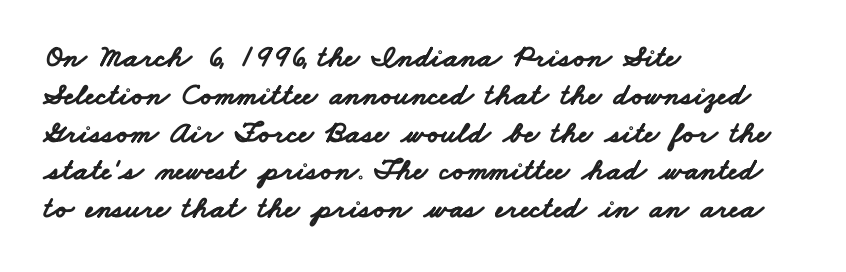
{"serif": "no", "bold": "yes", "weight": "bold", "width": "wide", "stroke_contrast": "low", "x_height": "small", "monospaced": "no", "underline": "no", "align": "left", "line_spacing_ratio": 1.22, "letter_spacing": "normal", "letter_spacing_em": 0.0, "glyph_px": 31}
